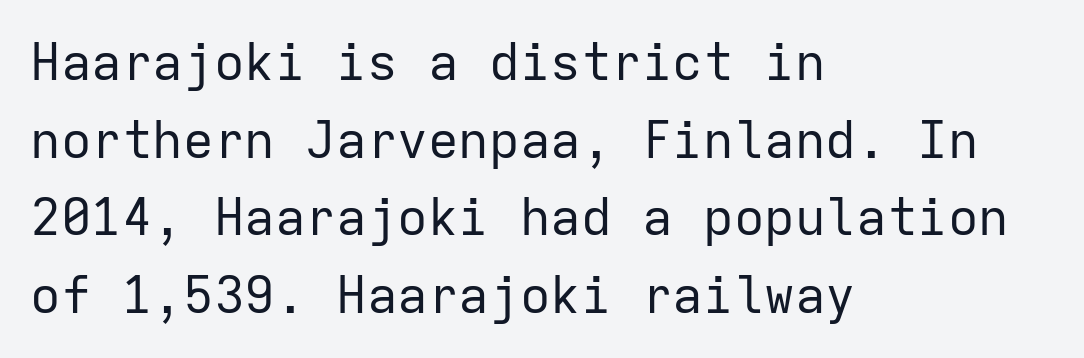
Vertical spacing — default. Caption: standard tracking, unaltered. Unlike italic type, these characters show no tilt at all. Look at the bottom of the vertical strokes: they stop flat, with no serifs.
